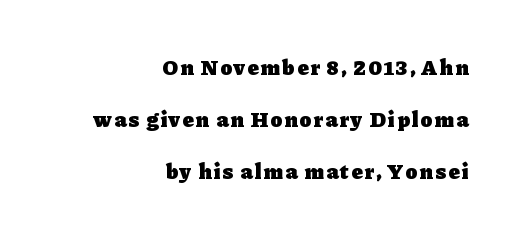
The image shows 22 px bold type, upright; set right-aligned, loose line spacing (2.37x), not underlined.
